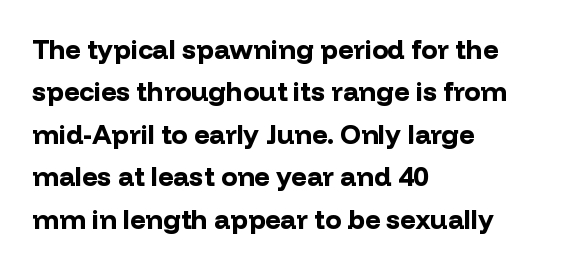
{"italic": "no", "bold": "yes", "underline": "no", "align": "left", "line_spacing": "normal", "line_spacing_ratio": 1.57, "letter_spacing": "normal", "letter_spacing_em": 0.0, "glyph_px": 27}
